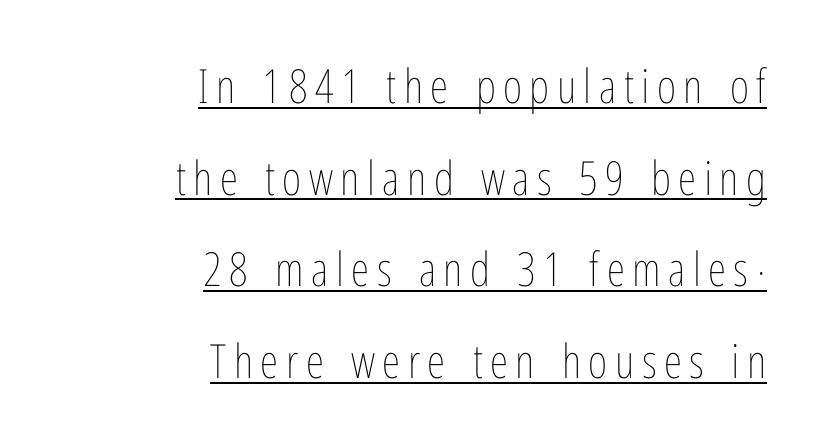
The image shows 47 px thin, condensed type, upright; set right-aligned, loose line spacing (1.95x), underlined; low stroke contrast and a medium x-height.
